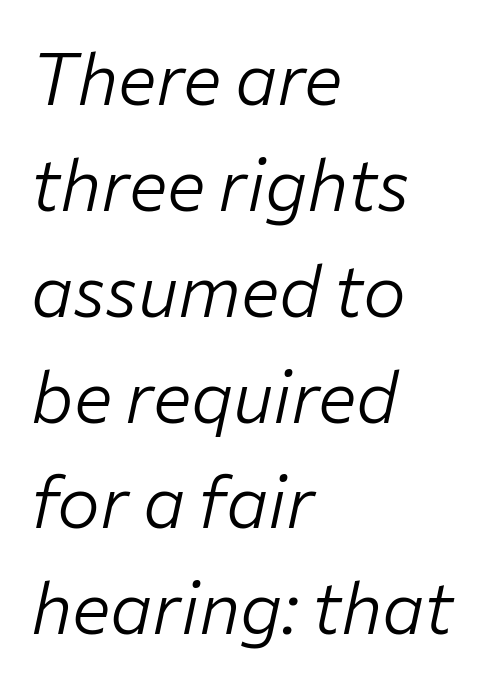
Q: Is the text bold? A: No.
Q: Is the text italic (slanted)? A: Yes, it leans right by about 12 degrees.
Q: Is the text underlined? A: No.
Q: How is the paragraph aligned? A: Left-aligned.
Q: Is the spacing between letters normal or unusually wide? A: Normal.
Q: Is the spacing between lines tight, normal or loose? A: Normal.
Q: Width (condensed, normal, or wide)? A: Normal.
Q: Stroke contrast? A: Low.
Q: x-height? A: Medium.
Q: Monospaced? A: No.
